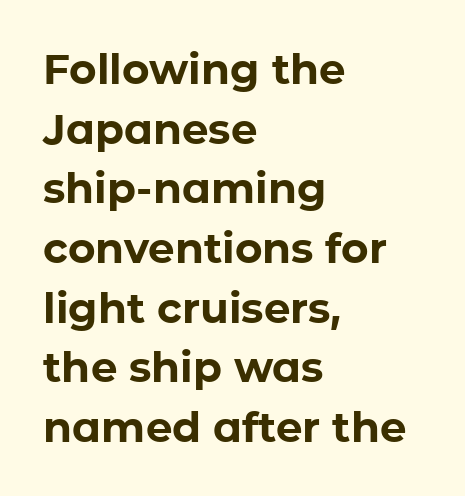
Q: Is the text bold? A: Yes.
Q: Is the text italic (slanted)? A: No, it is upright.
Q: Is the typeface a serif or a sans-serif typeface? A: Sans-serif.
Q: Is the text underlined? A: No.
Q: How is the paragraph aligned? A: Left-aligned.
Q: Is the spacing between letters normal or unusually wide? A: Normal.
Q: Is the spacing between lines tight, normal or loose? A: Normal.
Q: Width (condensed, normal, or wide)? A: Normal.
Q: Stroke contrast? A: Low.
Q: x-height? A: Medium.
Q: Monospaced? A: No.
